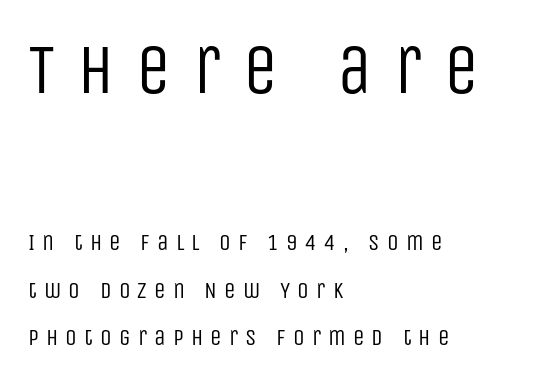
The image shows 70 px regular-weight, condensed sans-serif type, upright; set left-aligned, loose line spacing (2.06x), unusually wide letter spacing (+0.31 em), not underlined; the first (top) block is 3.04x larger; low stroke contrast and a large x-height.
